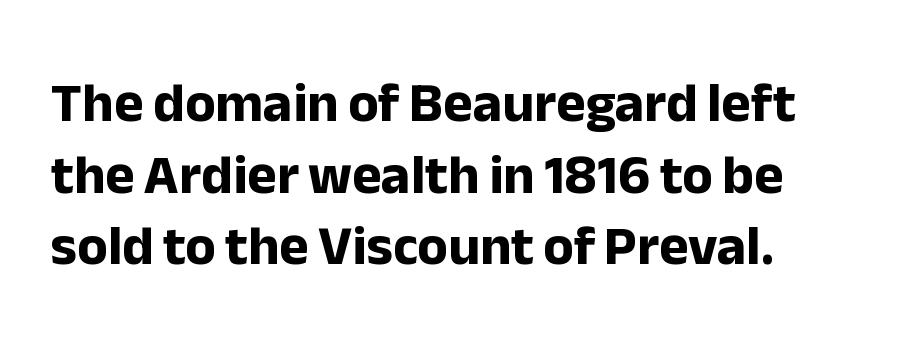
{"serif": "no", "italic": "no", "bold": "yes", "weight": "bold", "width": "normal", "stroke_contrast": "low", "x_height": "medium", "monospaced": "no", "underline": "no", "align": "left", "line_spacing": "normal", "line_spacing_ratio": 1.28, "letter_spacing": "normal", "letter_spacing_em": 0.0, "glyph_px": 56}
